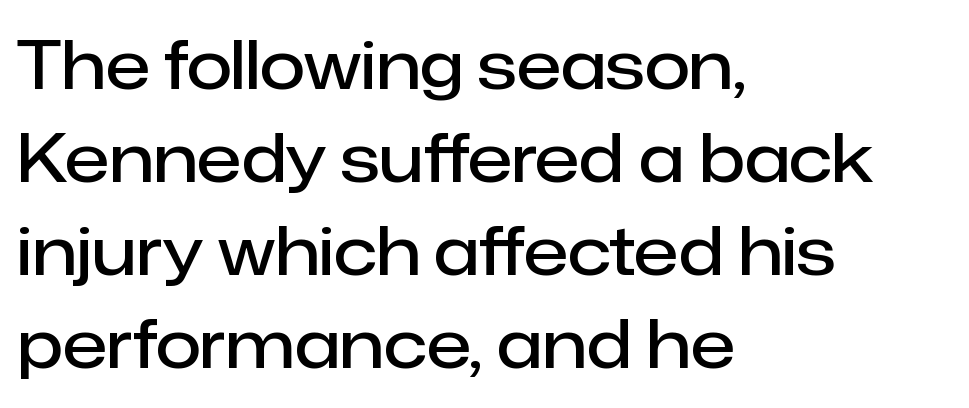
The image shows 66 px semibold sans-serif type, upright; set left-aligned, normal line spacing (1.41x), normal letter spacing, not underlined; low stroke contrast and a medium x-height.
